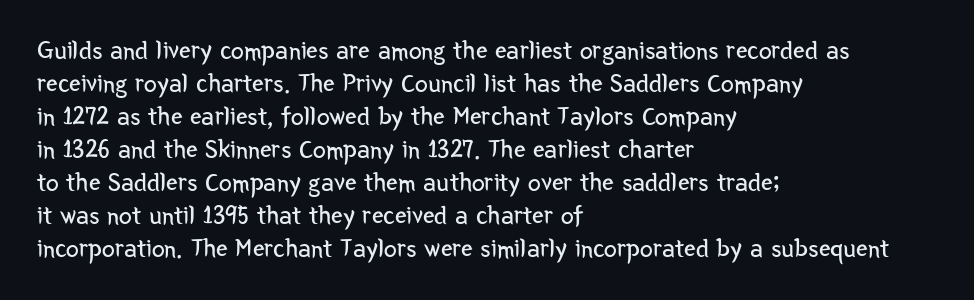
The image shows 26 px text type, upright; set left-aligned, normal line spacing (1.27x), normal letter spacing, not underlined.
